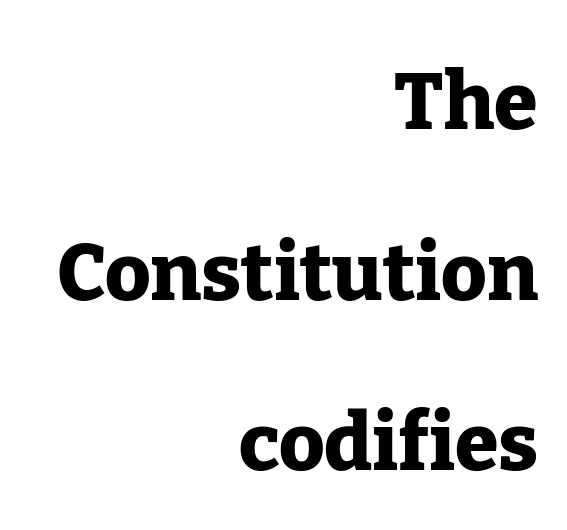
The image shows 79 px heavy serif type, upright; set right-aligned, loose line spacing (2.16x), normal letter spacing, not underlined; low stroke contrast and a medium x-height.
